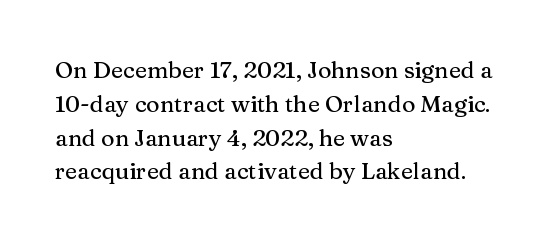
The image shows 23 px text type, upright; set left-aligned, normal line spacing (1.47x), normal letter spacing, not underlined.
